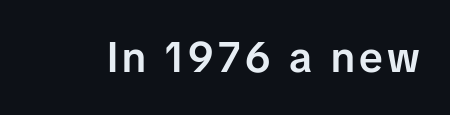
Q: Is the text bold? A: Semi-bold.
Q: Is the text italic (slanted)? A: No, it is upright.
Q: Is the typeface a serif or a sans-serif typeface? A: Sans-serif.
Q: Is the text underlined? A: No.
Q: Width (condensed, normal, or wide)? A: Normal.
Q: Stroke contrast? A: Low.
Q: x-height? A: Medium.
Q: Monospaced? A: No.
